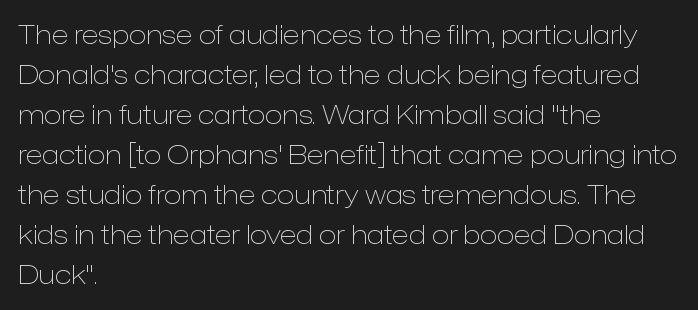
The image shows 26 px text type, upright; set left-aligned, normal line spacing (1.54x), normal letter spacing, not underlined.
